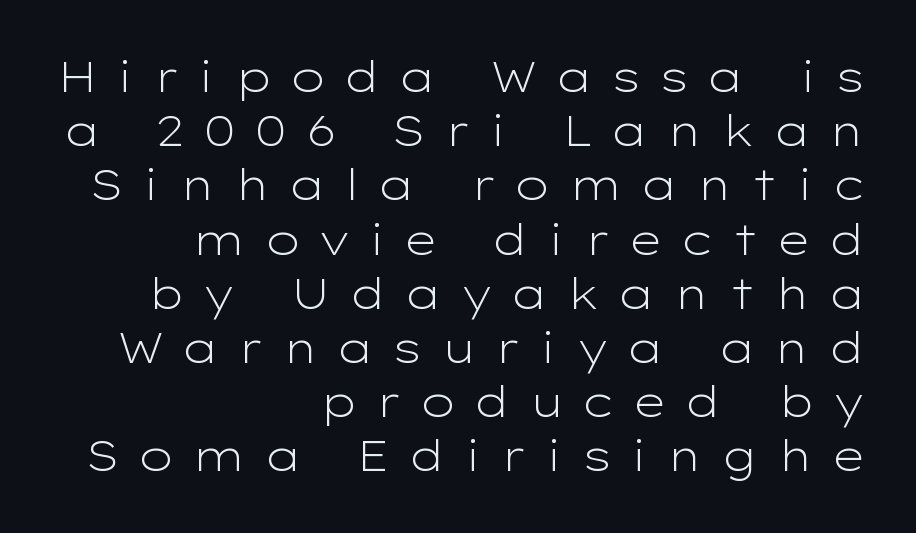
{"serif": "no", "italic": "no", "bold": "no", "weight": "light", "width": "wide", "stroke_contrast": "low", "x_height": "medium", "monospaced": "no", "underline": "no", "align": "right", "line_spacing": "normal", "line_spacing_ratio": 1.29, "letter_spacing": "wide", "letter_spacing_em": 0.42, "glyph_px": 42}
